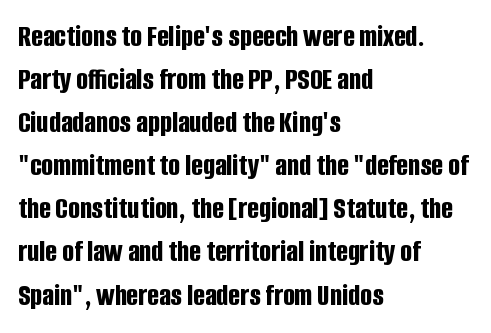
The typography opts for an upright posture over an oblique one. In terms of letterform style, serifs are entirely absent. The rendering uses natural spacing where letterforms have individual widths. Leftover space on each line is placed entirely after the last word.
